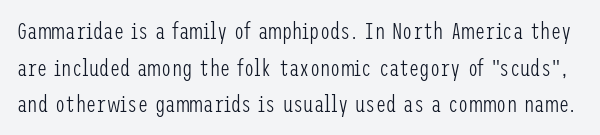
{"italic": "no", "bold": "no", "underline": "no", "line_spacing": "normal", "line_spacing_ratio": 1.59, "letter_spacing": "normal", "letter_spacing_em": 0.0, "glyph_px": 23}
